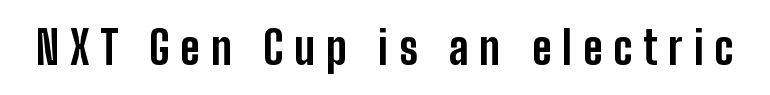
{"serif": "no", "italic": "no", "bold": "yes", "weight": "bold", "width": "condensed", "stroke_contrast": "low", "x_height": "medium", "monospaced": "no", "underline": "no", "letter_spacing": "wide", "letter_spacing_em": 0.24, "glyph_px": 45}
